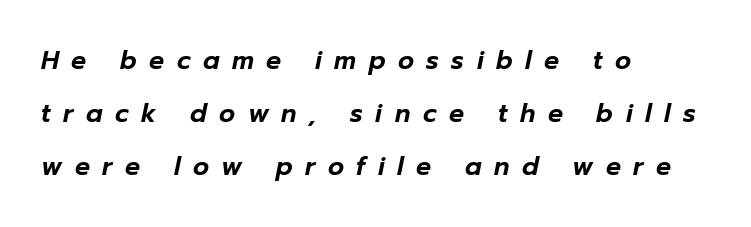
This is oblique type, the kind used for emphasis or titles. Decoration check: the copy has no underline. This block would shrink considerably if given ordinary leading; it's expanded now. The lines are quadded left. Inter-character spacing is expanded well beyond the font's built-in metrics.
